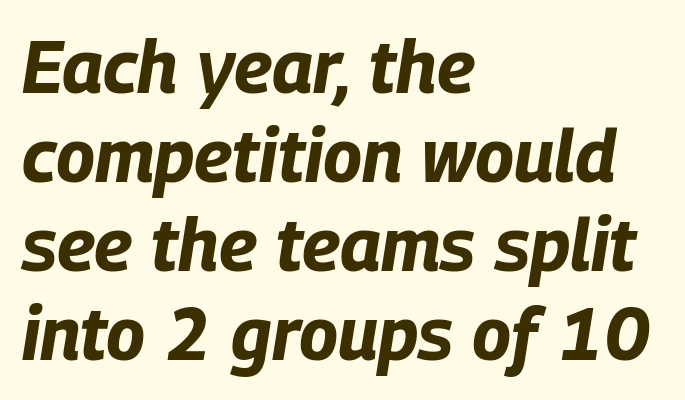
Q: Is the text bold? A: Yes.
Q: Is the text italic (slanted)? A: Yes, it leans right by about 9 degrees.
Q: Is the text underlined? A: No.
Q: How is the paragraph aligned? A: Left-aligned.
Q: Is the spacing between letters normal or unusually wide? A: Normal.
Q: Width (condensed, normal, or wide)? A: Condensed.
Q: Stroke contrast? A: Low.
Q: x-height? A: Large.
Q: Monospaced? A: No.
